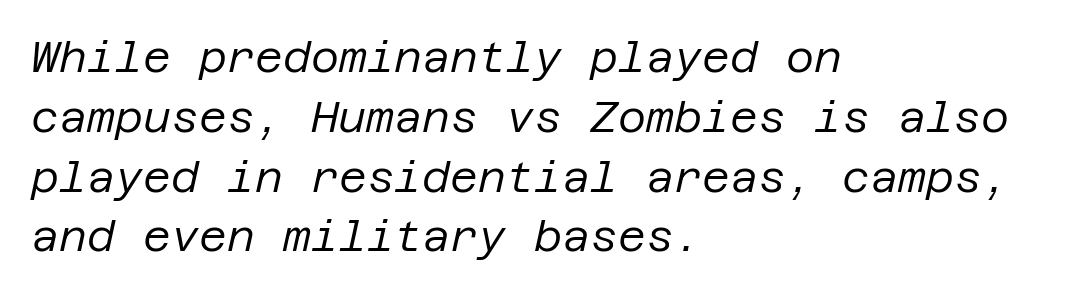
{"italic": "yes", "lean": "right", "slant_degrees": 12, "bold": "no", "weight": "regular", "width": "normal", "stroke_contrast": "low", "x_height": "large", "underline": "no", "align": "left", "line_spacing": "normal", "line_spacing_ratio": 1.39, "letter_spacing": "normal", "letter_spacing_em": 0.0, "glyph_px": 43}
